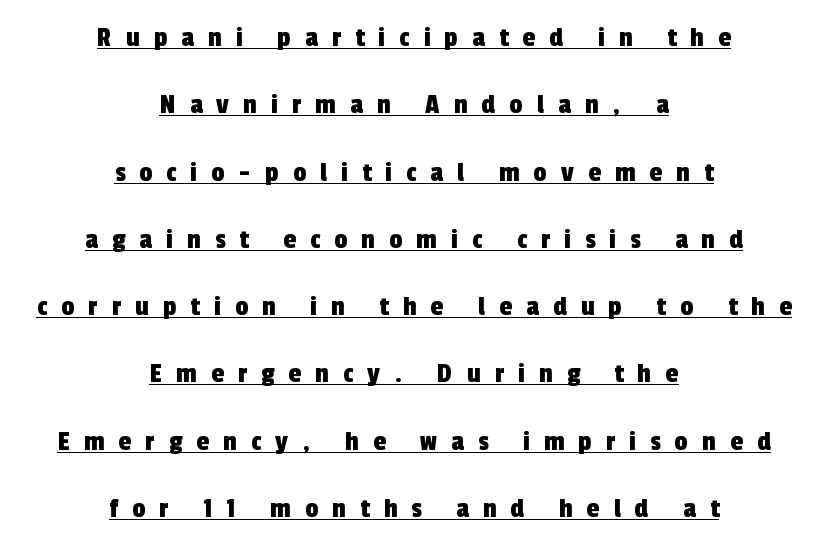
{"serif": "no", "width": "condensed", "x_height": "medium", "monospaced": "no", "underline": "yes", "align": "center", "line_spacing": "loose", "line_spacing_ratio": 2.32, "letter_spacing": "wide", "letter_spacing_em": 0.49, "glyph_px": 29}
